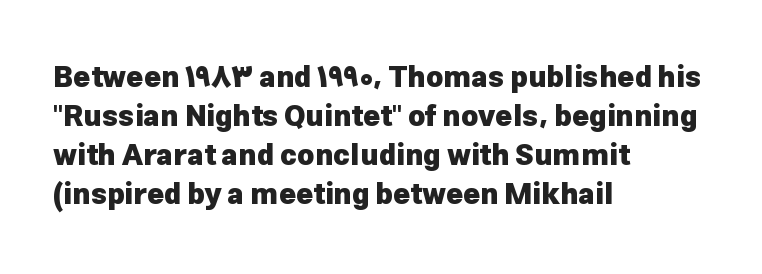
{"serif": "no", "italic": "no", "bold": "yes", "weight": "heavy", "width": "normal", "stroke_contrast": "low", "x_height": "medium", "monospaced": "no", "underline": "no", "align": "left", "line_spacing": "normal", "line_spacing_ratio": 1.34, "letter_spacing": "normal", "letter_spacing_em": 0.0, "glyph_px": 29}
